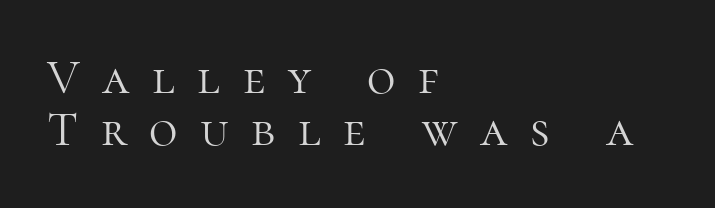
{"serif": "yes", "italic": "no", "bold": "no", "weight": "light", "width": "normal", "stroke_contrast": "high", "x_height": "medium", "monospaced": "no", "underline": "no", "align": "left", "line_spacing": "tight", "line_spacing_ratio": 1.07, "letter_spacing": "wide", "letter_spacing_em": 0.46, "glyph_px": 49}
